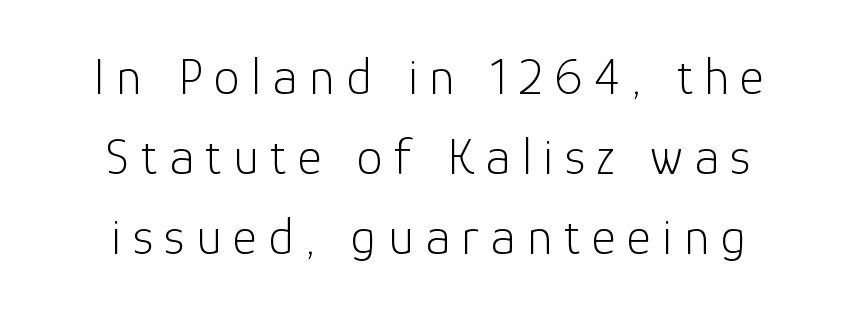
Q: Is the text bold? A: No.
Q: Is the text italic (slanted)? A: No, it is upright.
Q: Is the typeface a serif or a sans-serif typeface? A: Sans-serif.
Q: Is the text underlined? A: No.
Q: How is the paragraph aligned? A: Centered.
Q: Is the spacing between letters normal or unusually wide? A: Unusually wide.
Q: Is the spacing between lines tight, normal or loose? A: Normal.
Q: Width (condensed, normal, or wide)? A: Normal.
Q: Stroke contrast? A: Low.
Q: x-height? A: Medium.
Q: Monospaced? A: No.
